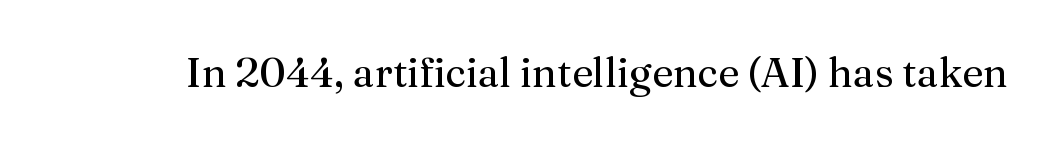
Q: Is the text bold? A: No.
Q: Is the text italic (slanted)? A: No, it is upright.
Q: Is the typeface a serif or a sans-serif typeface? A: Serif.
Q: Is the text underlined? A: No.
Q: Is the spacing between letters normal or unusually wide? A: Normal.
Q: Width (condensed, normal, or wide)? A: Normal.
Q: Stroke contrast? A: Medium.
Q: x-height? A: Medium.
Q: Monospaced? A: No.
